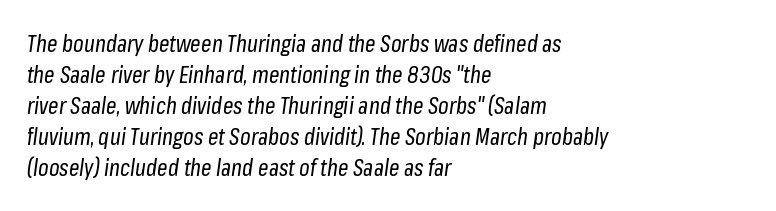
Each stroke keeps to a modest, everyday thickness or less. The line-height multiplier appears to be the usual default. Glance below the letters and you will spot only blank space. This sample uses an oblique cut, with every glyph tilted off the vertical.
